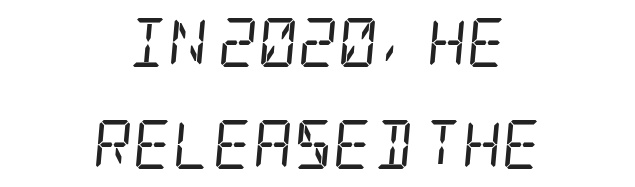
Q: Is the text bold? A: No.
Q: Is the text italic (slanted)? A: Yes, it leans right by about 5 degrees.
Q: Is the typeface a serif or a sans-serif typeface? A: Serif.
Q: Is the text underlined? A: No.
Q: How is the paragraph aligned? A: Centered.
Q: Is the spacing between letters normal or unusually wide? A: Normal.
Q: Is the spacing between lines tight, normal or loose? A: Loose.
Q: Width (condensed, normal, or wide)? A: Condensed.
Q: Stroke contrast? A: Low.
Q: x-height? A: Large.
